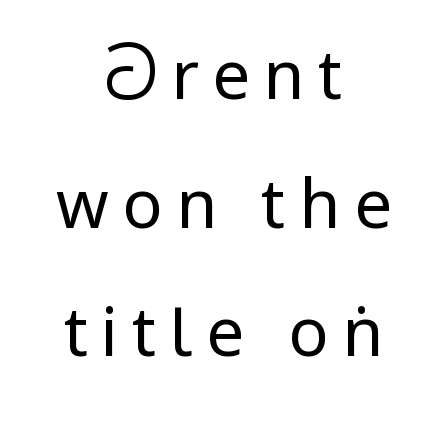
{"serif": "no", "italic": "no", "bold": "no", "weight": "regular", "width": "condensed", "stroke_contrast": "low", "underline": "no", "align": "center", "line_spacing": "loose", "line_spacing_ratio": 1.92, "letter_spacing": "wide", "letter_spacing_em": 0.2, "glyph_px": 67}
